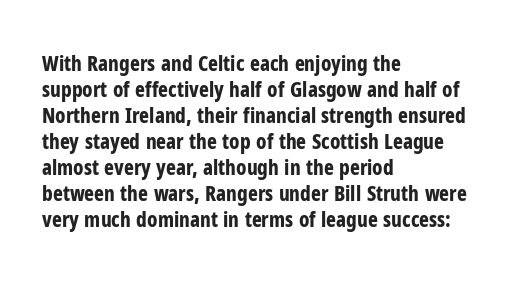
{"italic": "no", "bold": "yes", "underline": "no", "align": "left", "line_spacing_ratio": 1.24, "letter_spacing": "normal", "letter_spacing_em": 0.0, "glyph_px": 21}
